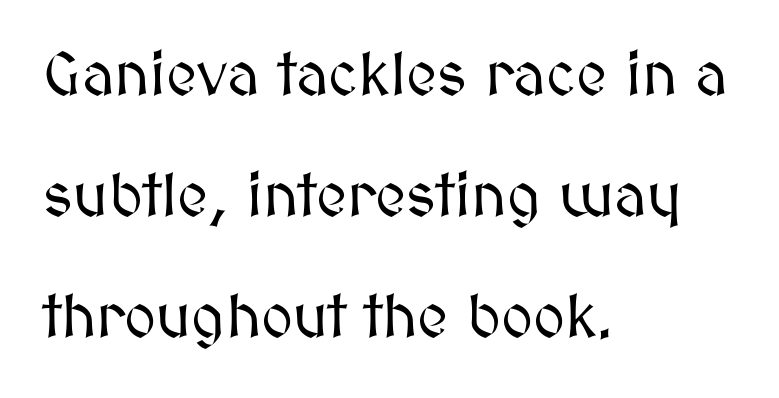
Bare-footed words on every line. The typesetter chose a ragged-right arrangement here. A roman cut, with each character standing at attention. The face used here is proportionally spaced, like ordinary book or web type. Is the letter spacing exaggerated? No — it looks like the ordinary default.
